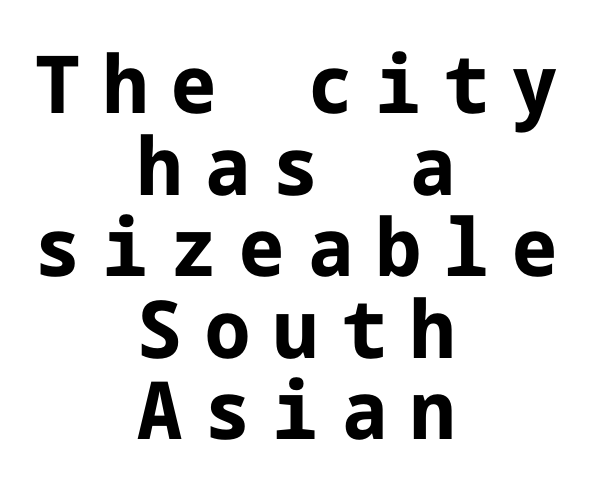
This rendering widens character spacing well past its baseline value. Clear beneath every line of the passage. Heft: maximum for text — a bold. Teacher's note: observe the equal gaps on both sides — that is centered alignment. Regarding leading, the lines here are crowded together. Are there feet on the stems? There aren't — it's a sans.
